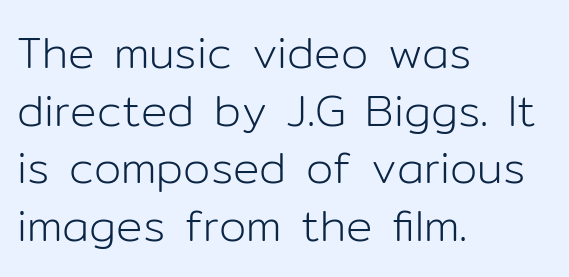
The image shows 44 px light sans-serif type, upright; set left-aligned, normal line spacing (1.31x), normal letter spacing, not underlined; low stroke contrast and a medium x-height.
